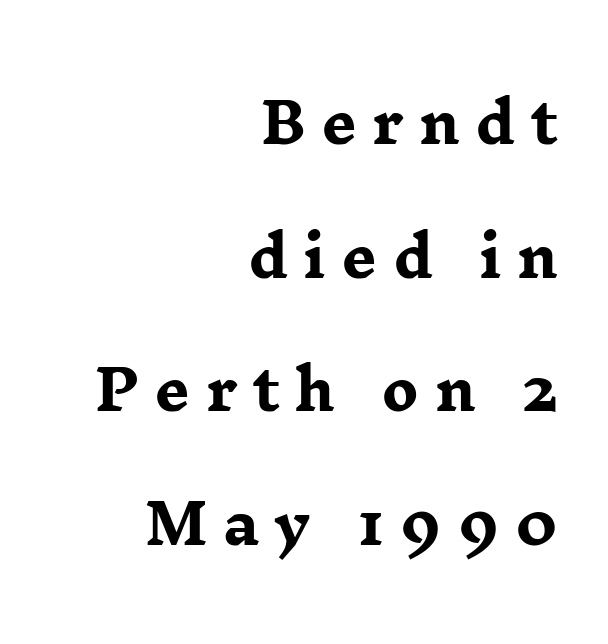
Q: Is the text bold? A: Yes.
Q: Is the text italic (slanted)? A: No, it is upright.
Q: Is the typeface a serif or a sans-serif typeface? A: Serif.
Q: Is the text underlined? A: No.
Q: How is the paragraph aligned? A: Right-aligned.
Q: Is the spacing between letters normal or unusually wide? A: Unusually wide.
Q: Is the spacing between lines tight, normal or loose? A: Loose.
Q: Width (condensed, normal, or wide)? A: Wide.
Q: Stroke contrast? A: Low.
Q: x-height? A: Medium.
Q: Monospaced? A: No.
